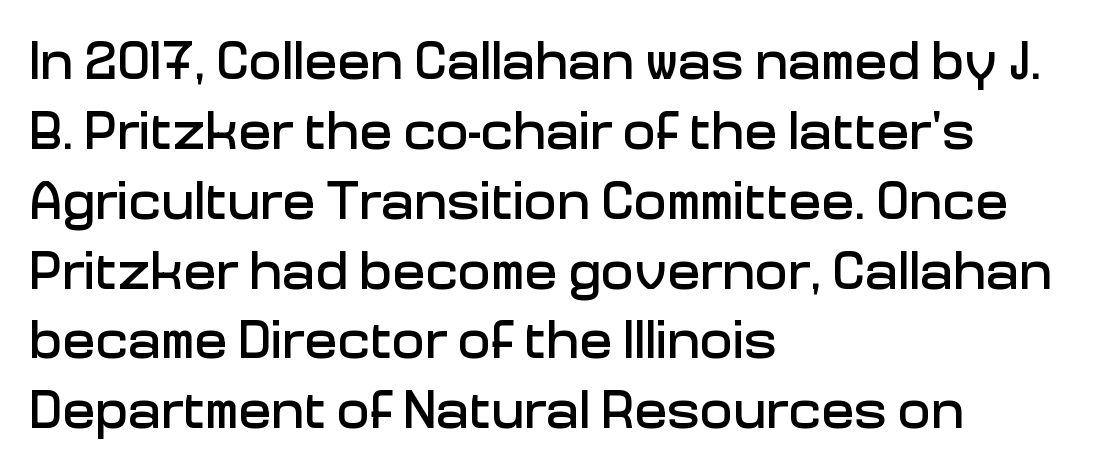
Words float on clear page, feet unadorned. Does the leading feel generous? No, just average. A sans-serif font was chosen for this passage. Unlike italic type, these characters show no tilt at all.
